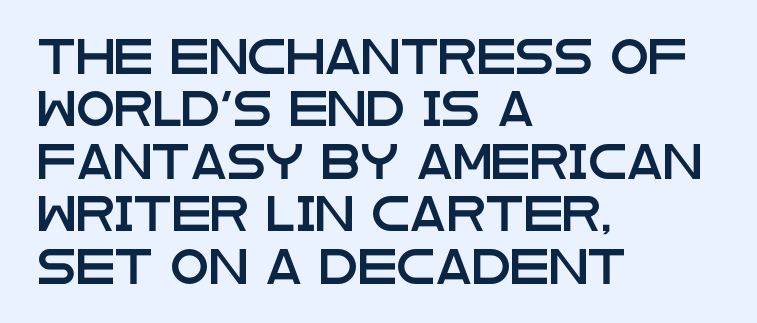
Q: Is the text italic (slanted)? A: No, it is upright.
Q: Is the typeface a serif or a sans-serif typeface? A: Sans-serif.
Q: Is the text underlined? A: No.
Q: How is the paragraph aligned? A: Left-aligned.
Q: Is the spacing between letters normal or unusually wide? A: Normal.
Q: Is the spacing between lines tight, normal or loose? A: Normal.
Q: Width (condensed, normal, or wide)? A: Wide.
Q: Stroke contrast? A: Low.
Q: x-height? A: Large.
Q: Monospaced? A: No.
